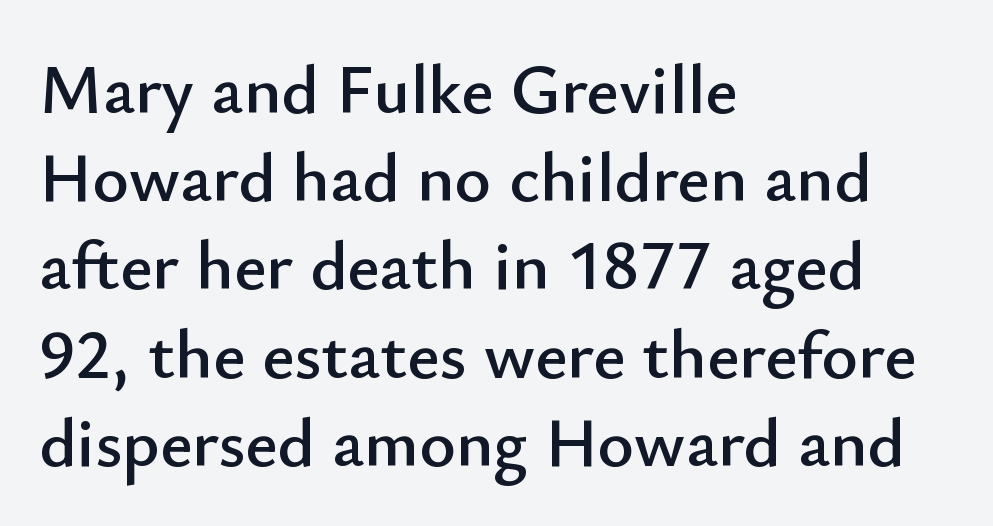
The image shows 70 px sans-serif type, upright; set left-aligned, normal line spacing (1.26x), normal letter spacing, not underlined; low stroke contrast and a small x-height.
